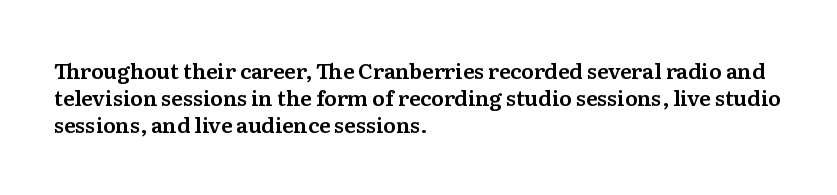
Q: Is the text italic (slanted)? A: No, it is upright.
Q: Is the text underlined? A: No.
Q: How is the paragraph aligned? A: Left-aligned.
Q: Is the spacing between letters normal or unusually wide? A: Normal.
Q: Is the spacing between lines tight, normal or loose? A: Normal.
